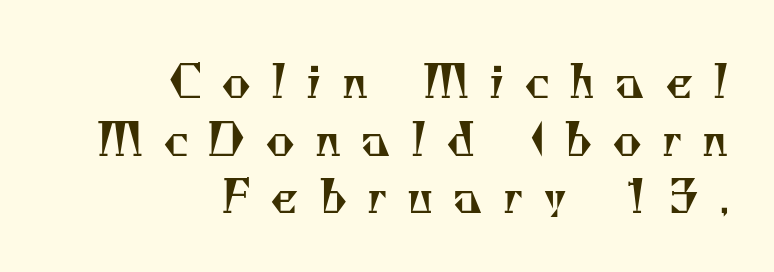
Q: Is the text bold? A: No.
Q: Is the typeface a serif or a sans-serif typeface? A: Serif.
Q: Is the text underlined? A: No.
Q: How is the paragraph aligned? A: Right-aligned.
Q: Is the spacing between letters normal or unusually wide? A: Unusually wide.
Q: Is the spacing between lines tight, normal or loose? A: Normal.
Q: Width (condensed, normal, or wide)? A: Normal.
Q: Stroke contrast? A: Medium.
Q: x-height? A: Small.
Q: Monospaced? A: No.
